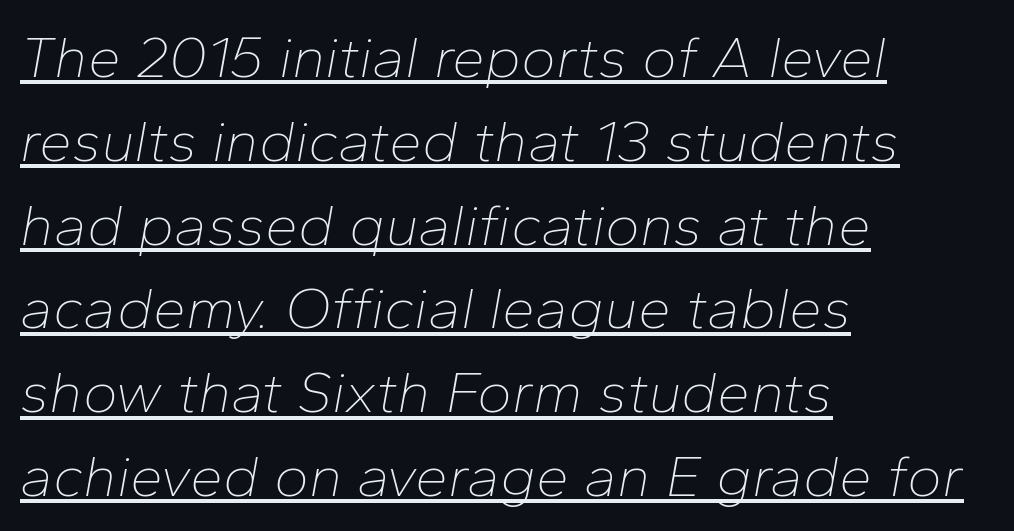
The image shows 59 px thin type, italic (leaning right); set left-aligned, normal line spacing (1.42x), normal letter spacing, underlined; low stroke contrast and a medium x-height.
